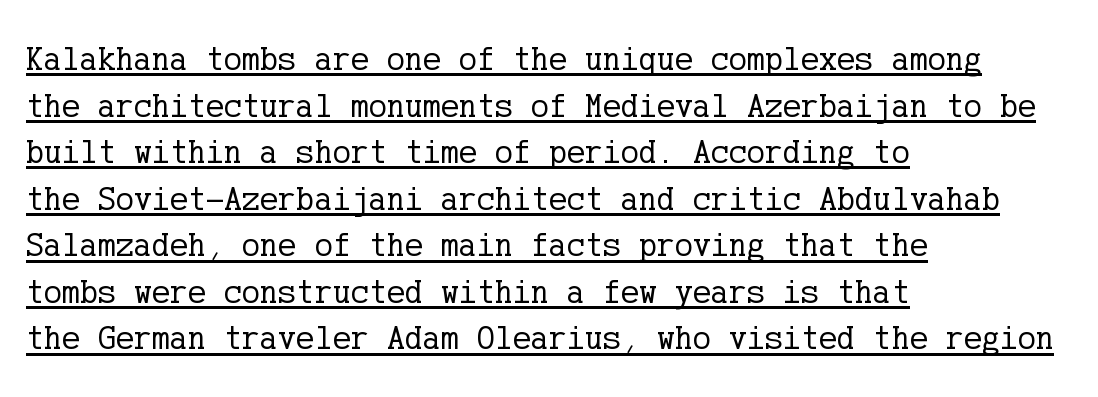
Q: Is the text bold? A: No.
Q: Is the text italic (slanted)? A: No, it is upright.
Q: Is the typeface a serif or a sans-serif typeface? A: Serif.
Q: Is the text underlined? A: Yes.
Q: How is the paragraph aligned? A: Left-aligned.
Q: Is the spacing between letters normal or unusually wide? A: Normal.
Q: Is the spacing between lines tight, normal or loose? A: Normal.
Q: Width (condensed, normal, or wide)? A: Normal.
Q: Stroke contrast? A: Low.
Q: x-height? A: Medium.
